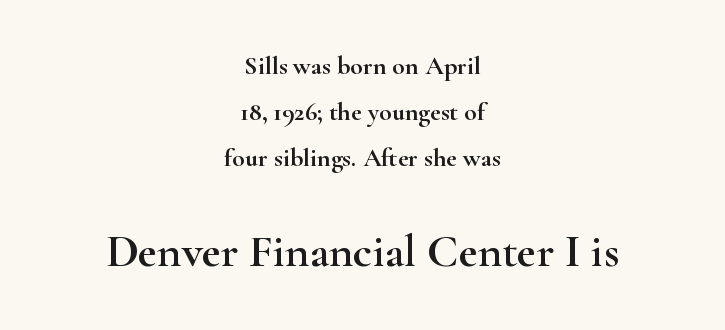
{"serif": "yes", "italic": "no", "width": "wide", "stroke_contrast": "high", "x_height": "small", "monospaced": "no", "underline": "no", "align": "center", "line_spacing_ratio": 1.76, "letter_spacing": "normal", "letter_spacing_em": 0.0, "larger_block": "second", "size_ratio": 1.77, "glyph_px": 46}
